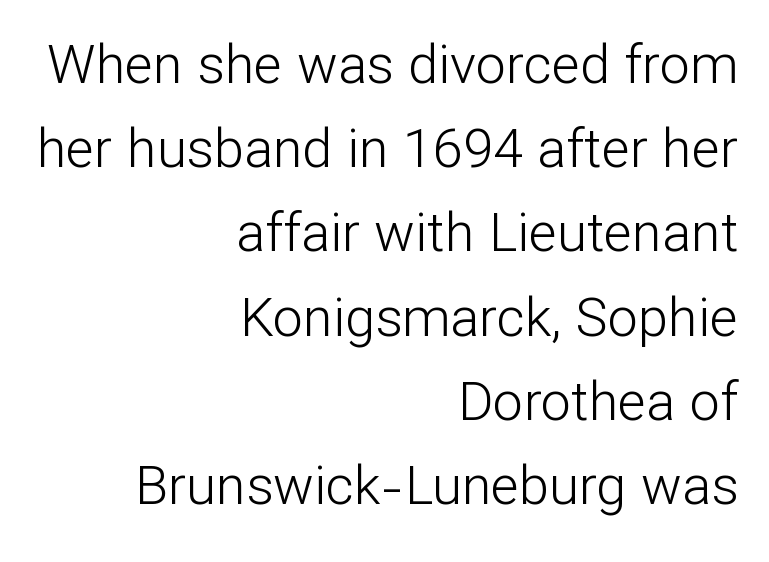
Q: Is the text bold? A: No.
Q: Is the text italic (slanted)? A: No, it is upright.
Q: Is the typeface a serif or a sans-serif typeface? A: Sans-serif.
Q: Is the text underlined? A: No.
Q: How is the paragraph aligned? A: Right-aligned.
Q: Is the spacing between letters normal or unusually wide? A: Normal.
Q: Is the spacing between lines tight, normal or loose? A: Normal.
Q: Width (condensed, normal, or wide)? A: Normal.
Q: Stroke contrast? A: Low.
Q: x-height? A: Medium.
Q: Monospaced? A: No.
